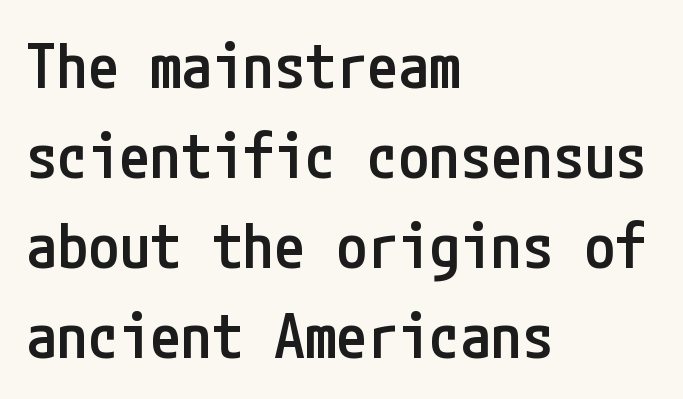
The image shows 62 px semibold, condensed sans-serif type, upright; set left-aligned, normal line spacing (1.45x), normal letter spacing, not underlined; low stroke contrast and a medium x-height.
